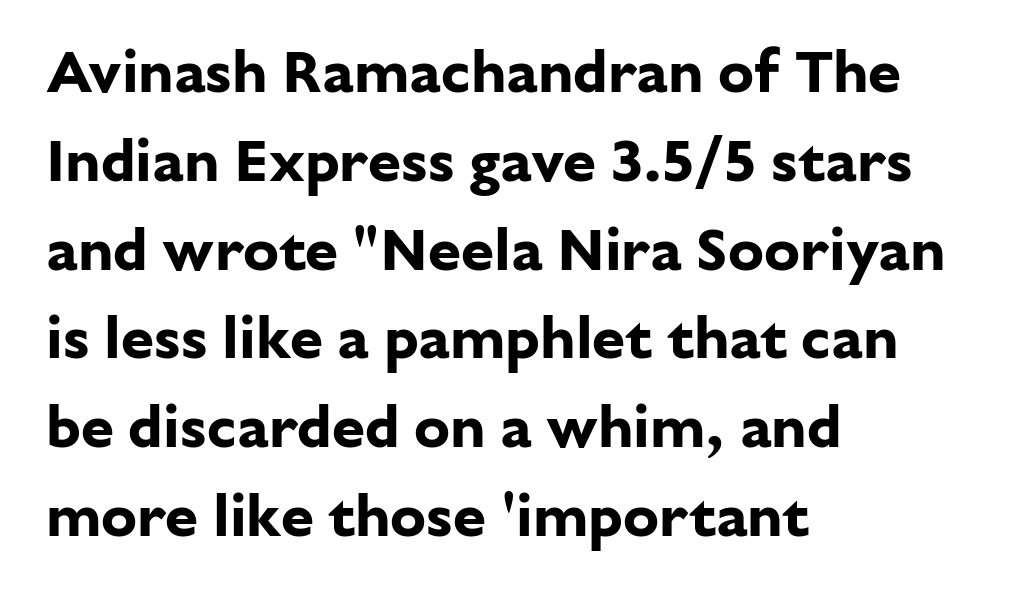
How are the letters spaced? Ordinarily, with no added tracking. Check the space under the baseline: it is left empty. I'd call this a sans setting — the letters go barefoot. Character widths vary here, with narrow letters taking less room than wide ones. Heavy, bold letterforms.
